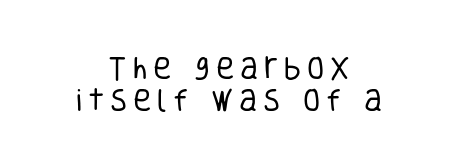
Q: Is the text bold? A: No.
Q: Is the text italic (slanted)? A: No, it is upright.
Q: Is the text underlined? A: No.
Q: How is the paragraph aligned? A: Centered.
Q: Is the spacing between letters normal or unusually wide? A: Unusually wide.
Q: Is the spacing between lines tight, normal or loose? A: Normal.
